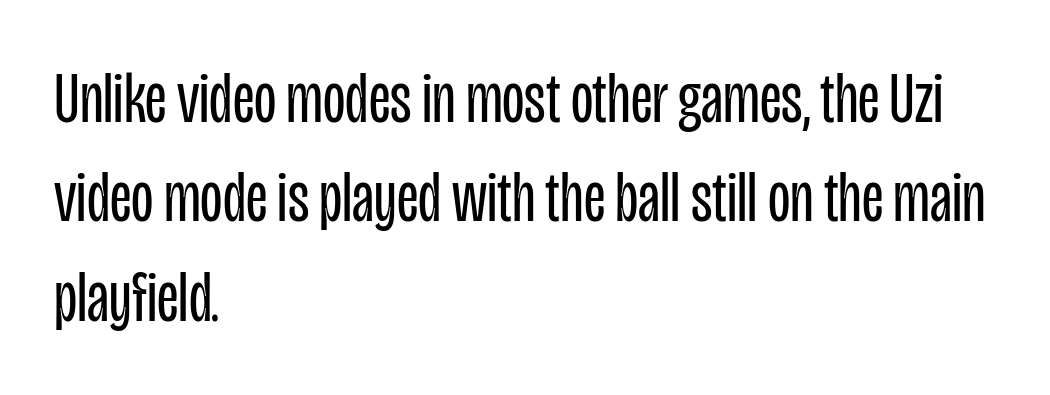
{"serif": "no", "italic": "no", "bold": "no", "weight": "regular", "width": "condensed", "stroke_contrast": "low", "x_height": "large", "monospaced": "no", "underline": "no", "align": "left", "line_spacing": "normal", "line_spacing_ratio": 1.36, "letter_spacing": "normal", "letter_spacing_em": 0.0, "glyph_px": 73}
